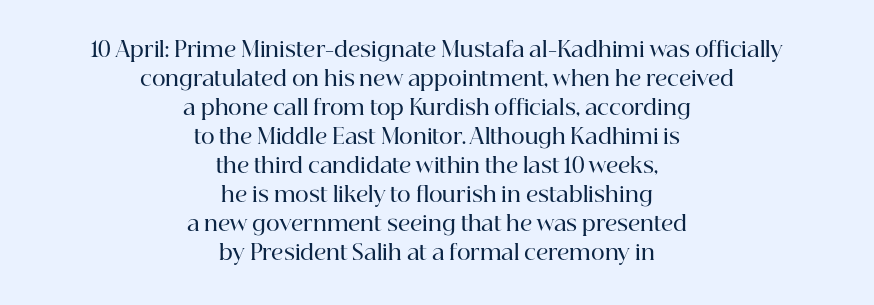
This sample uses plain, unmodified letter spacing. These lines sit exactly where default settings would place them. Every letter is mildly thick-stroked: semibold rather than bold. The gap between lines stays unmarked. Neither beginnings nor endings align; midpoints do.
